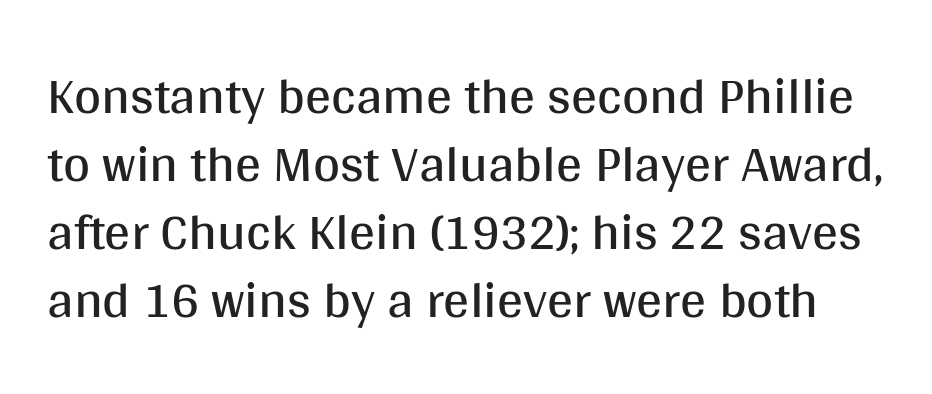
{"serif": "no", "italic": "no", "bold": "no", "weight": "regular", "width": "normal", "stroke_contrast": "medium", "x_height": "large", "monospaced": "no", "underline": "no", "line_spacing": "normal", "line_spacing_ratio": 1.31, "letter_spacing": "normal", "letter_spacing_em": 0.0, "glyph_px": 52}
